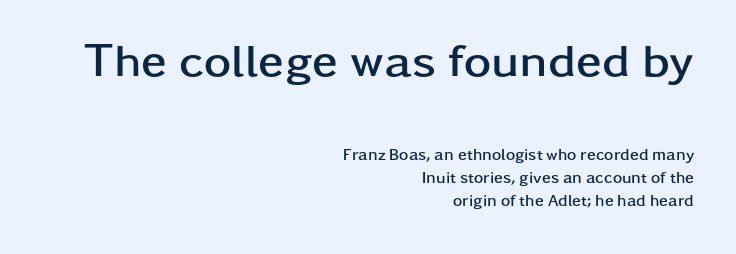
The image shows 47 px semibold, wide sans-serif type, upright; set right-aligned, normal line spacing (1.45x), normal letter spacing, not underlined; the first (top) block is 2.94x larger; low stroke contrast and a medium x-height.
